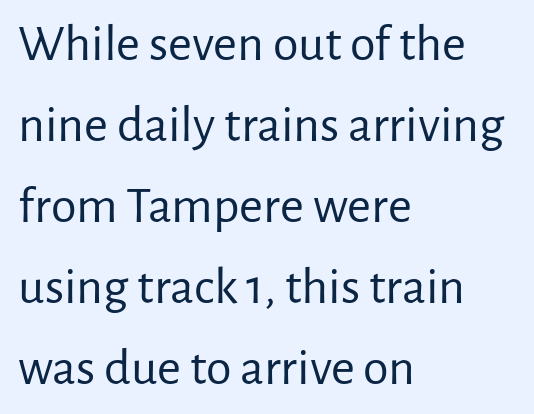
Ordinary non-slanted type is in use. Looks like regular typesetting: each glyph gets only the width it needs. Visually the block forms a straight wall on the left and a jagged coastline on the right. Each stroke keeps to a modest, everyday thickness or less.
